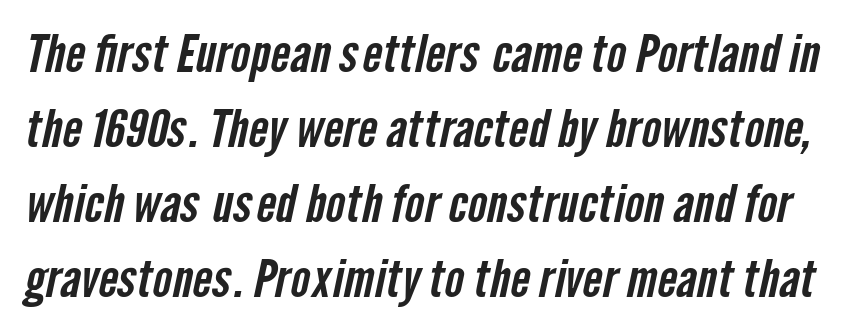
{"serif": "no", "width": "condensed", "stroke_contrast": "low", "x_height": "medium", "monospaced": "no", "underline": "no", "line_spacing": "normal", "line_spacing_ratio": 1.44, "letter_spacing": "normal", "letter_spacing_em": 0.0, "glyph_px": 52}
